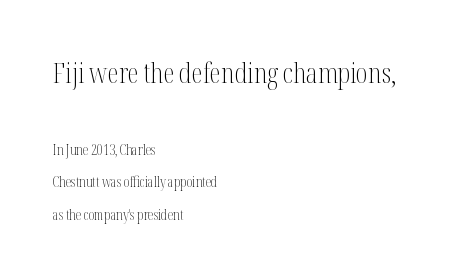
Q: Is the text bold? A: No.
Q: Is the text italic (slanted)? A: No, it is upright.
Q: Is the typeface a serif or a sans-serif typeface? A: Serif.
Q: Is the text underlined? A: No.
Q: How is the paragraph aligned? A: Left-aligned.
Q: Is the spacing between letters normal or unusually wide? A: Normal.
Q: Is the spacing between lines tight, normal or loose? A: Loose.
Q: Which block of text is set in a larger size, the first (top) or the second (bottom)? A: The first (top) one.
Q: Width (condensed, normal, or wide)? A: Condensed.
Q: Stroke contrast? A: Medium.
Q: x-height? A: Medium.
Q: Monospaced? A: No.
